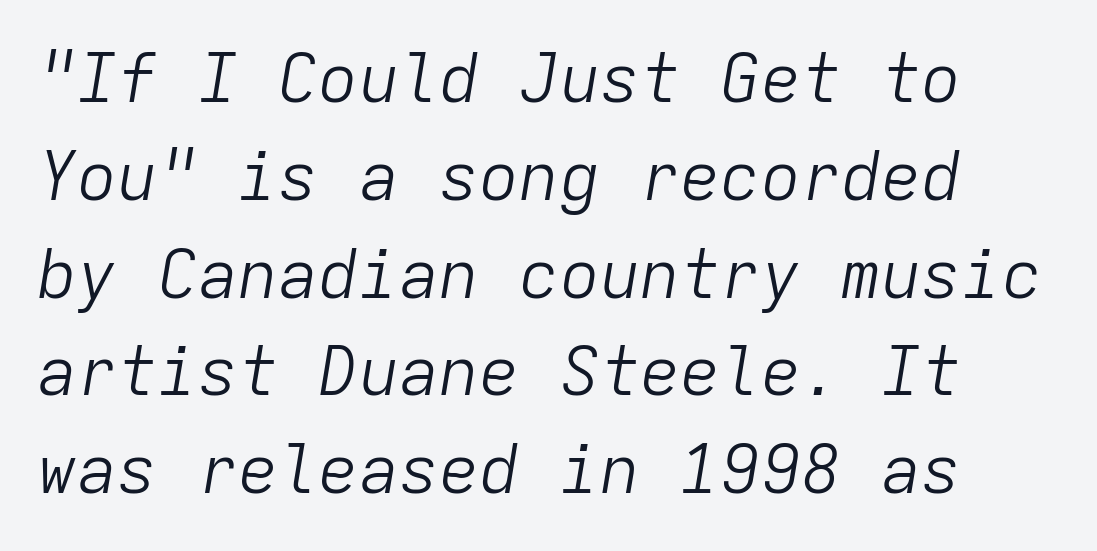
The image shows 67 px light type, italic (leaning right), monospaced; set normal line spacing (1.46x), normal letter spacing, not underlined; low stroke contrast and a medium x-height.
